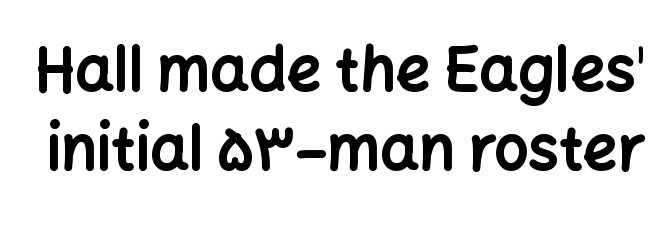
The image shows 61 px bold sans-serif type, upright; set normal line spacing (1.3x), normal letter spacing, not underlined; low stroke contrast and a medium x-height.
